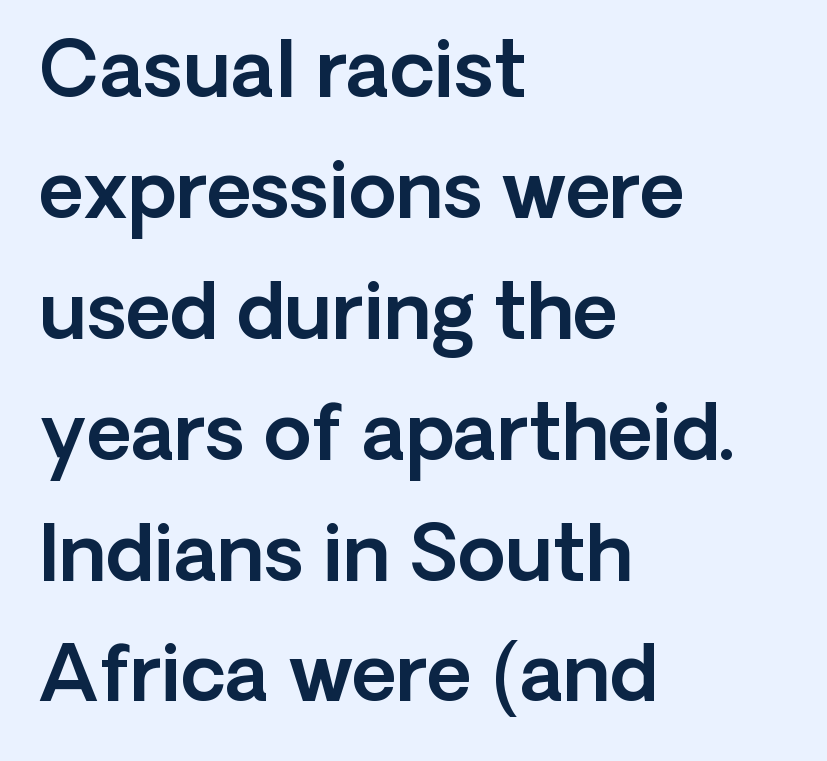
Q: Is the text italic (slanted)? A: No, it is upright.
Q: Is the typeface a serif or a sans-serif typeface? A: Sans-serif.
Q: Is the text underlined? A: No.
Q: How is the paragraph aligned? A: Left-aligned.
Q: Is the spacing between letters normal or unusually wide? A: Normal.
Q: Is the spacing between lines tight, normal or loose? A: Normal.
Q: Width (condensed, normal, or wide)? A: Normal.
Q: x-height? A: Medium.
Q: Monospaced? A: No.
